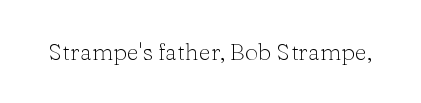
The image shows 24 px text type, upright; set normal letter spacing, not underlined.
